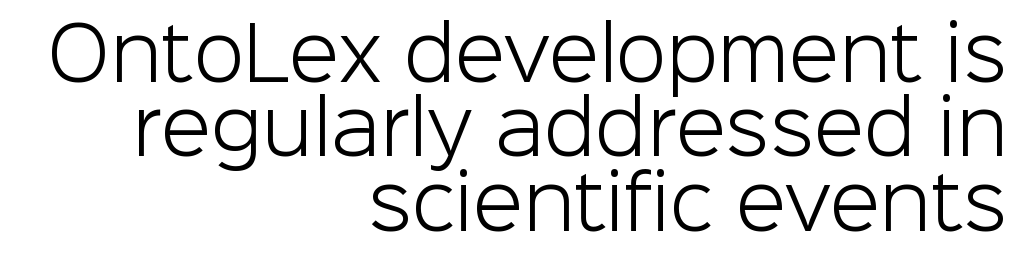
The image shows 73 px light sans-serif type, upright; set right-aligned, tight line spacing (1.02x), normal letter spacing, not underlined; low stroke contrast and a medium x-height.
